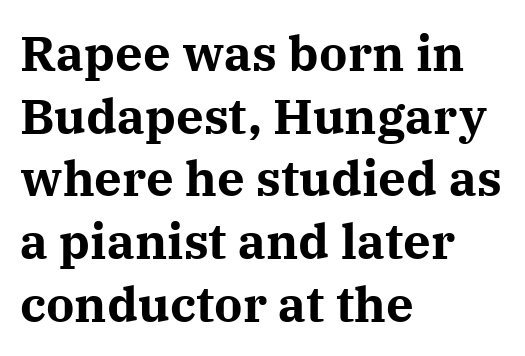
{"serif": "yes", "italic": "no", "bold": "yes", "weight": "bold", "width": "normal", "stroke_contrast": "medium", "x_height": "medium", "monospaced": "no", "underline": "no", "align": "left", "line_spacing": "normal", "line_spacing_ratio": 1.28, "letter_spacing": "normal", "letter_spacing_em": 0.0, "glyph_px": 49}
